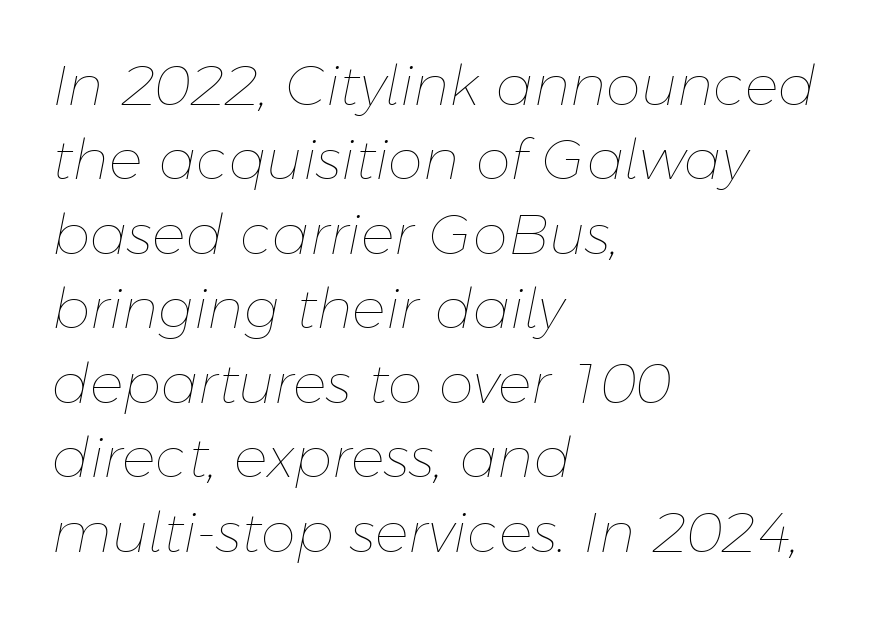
The image shows 56 px thin type, italic (leaning right); set left-aligned, normal line spacing (1.33x), normal letter spacing, not underlined; low stroke contrast and a medium x-height.
